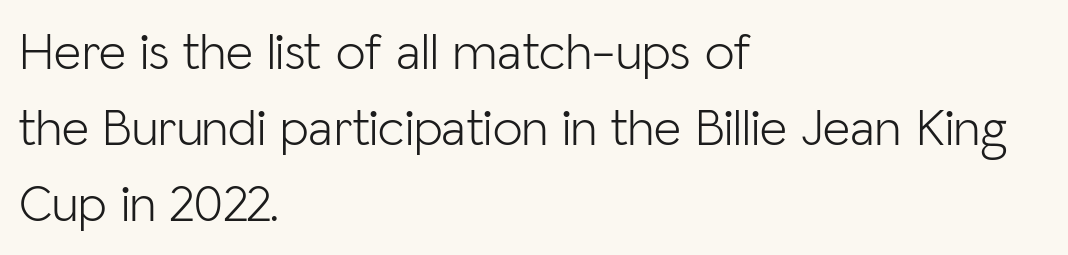
No heavy texture on the line: the type isn't bold. Does the leading feel generous? No, just average. Every row of glyphs begins at an identical x-position on the left. Is this a fixed-width face? No — the glyphs have proportional, varying widths. Look at the tracking — it's just the regular setting, nothing added.
